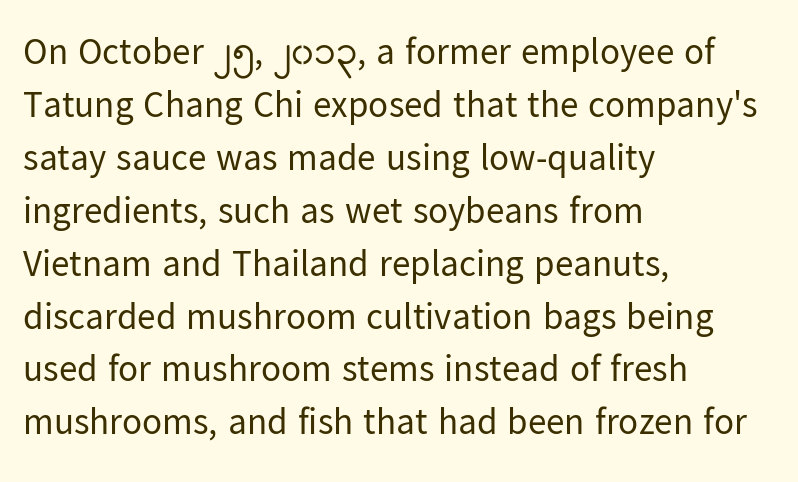
Regular leading. Stroke thickness stays within the range of a standard reading face or lighter. The passage is arranged the way most books set body copy — flush left. The rendering uses natural spacing where letterforms have individual widths. The face used here is a sans, in the tradition of grotesques and geometrics.
